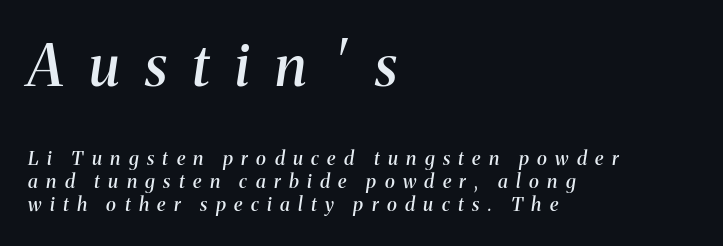
Q: Is the text bold? A: Semi-bold.
Q: Is the text italic (slanted)? A: Yes, it leans right by about 8 degrees.
Q: Is the typeface a serif or a sans-serif typeface? A: Serif.
Q: Is the text underlined? A: No.
Q: How is the paragraph aligned? A: Left-aligned.
Q: Is the spacing between letters normal or unusually wide? A: Unusually wide.
Q: Which block of text is set in a larger size, the first (top) or the second (bottom)? A: The first (top) one.
Q: Width (condensed, normal, or wide)? A: Normal.
Q: Stroke contrast? A: Medium.
Q: x-height? A: Medium.
Q: Monospaced? A: No.
